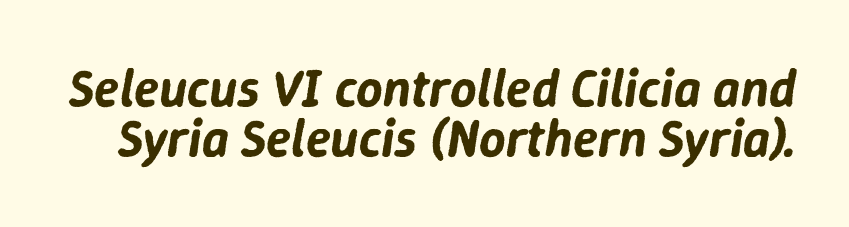
{"italic": "yes", "lean": "right", "slant_degrees": 9, "width": "normal", "stroke_contrast": "low", "x_height": "medium", "monospaced": "no", "underline": "no", "line_spacing": "tight", "line_spacing_ratio": 0.97, "letter_spacing": "normal", "letter_spacing_em": 0.0, "glyph_px": 52}
